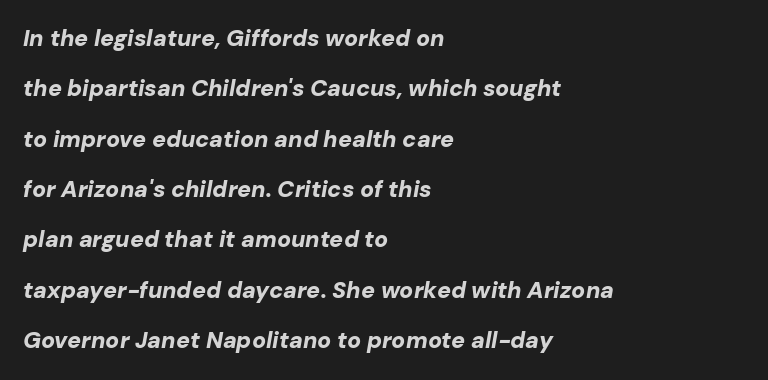
{"italic": "yes", "lean": "right", "slant_degrees": 10, "bold": "yes", "underline": "no", "align": "left", "line_spacing": "loose", "line_spacing_ratio": 2.19, "letter_spacing": "normal", "letter_spacing_em": 0.0, "glyph_px": 23}
